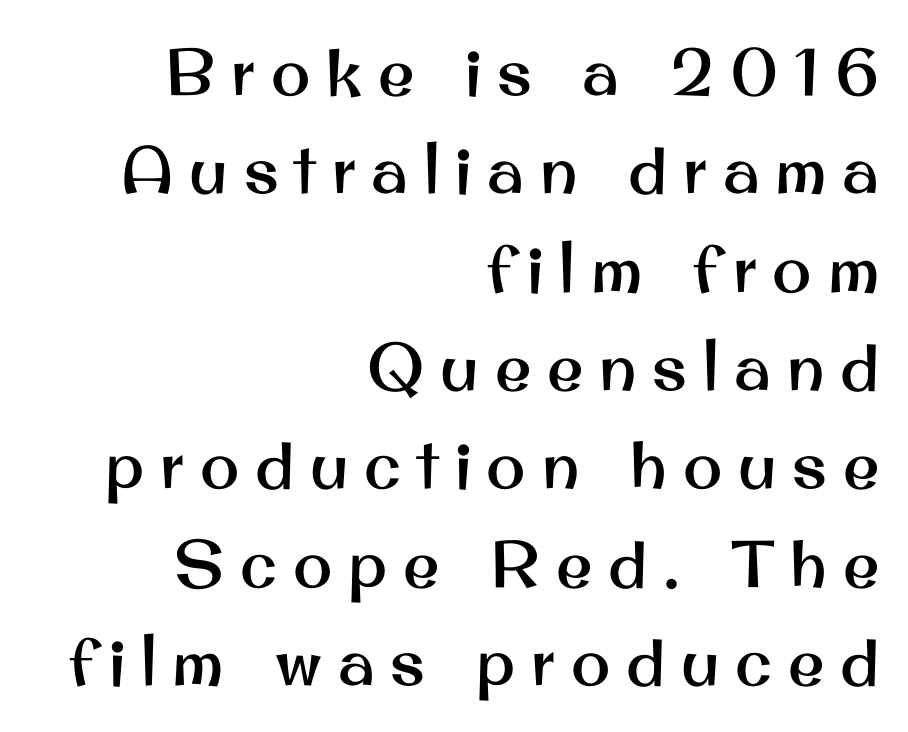
Q: Is the text italic (slanted)? A: No, it is upright.
Q: Is the typeface a serif or a sans-serif typeface? A: Sans-serif.
Q: Is the text underlined? A: No.
Q: How is the paragraph aligned? A: Right-aligned.
Q: Is the spacing between letters normal or unusually wide? A: Unusually wide.
Q: Is the spacing between lines tight, normal or loose? A: Normal.
Q: Width (condensed, normal, or wide)? A: Normal.
Q: Stroke contrast? A: Medium.
Q: x-height? A: Small.
Q: Monospaced? A: No.
